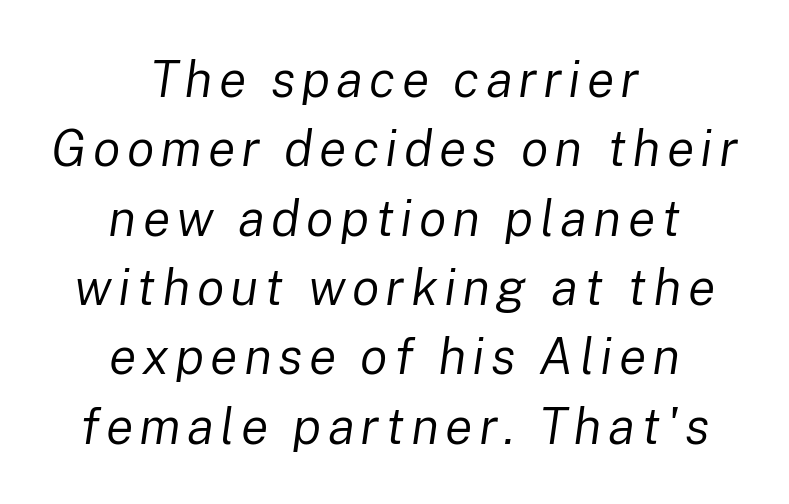
The image shows 51 px regular-weight type, italic (leaning right); set centered, normal line spacing (1.36x), not underlined; low stroke contrast and a medium x-height.
